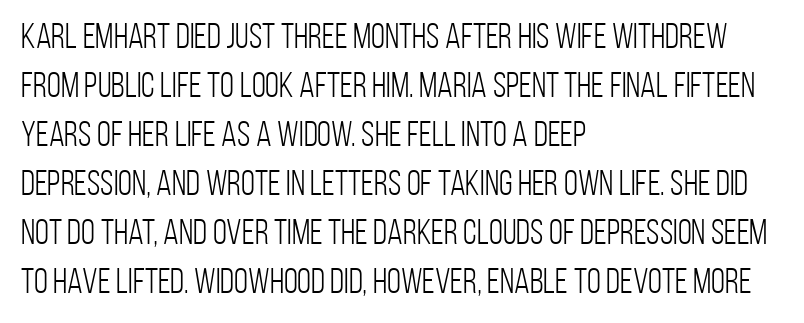
{"serif": "no", "italic": "no", "bold": "no", "weight": "light", "width": "condensed", "stroke_contrast": "low", "x_height": "large", "monospaced": "no", "underline": "no", "align": "left", "line_spacing": "normal", "line_spacing_ratio": 1.36, "letter_spacing": "normal", "letter_spacing_em": 0.0, "glyph_px": 36}
